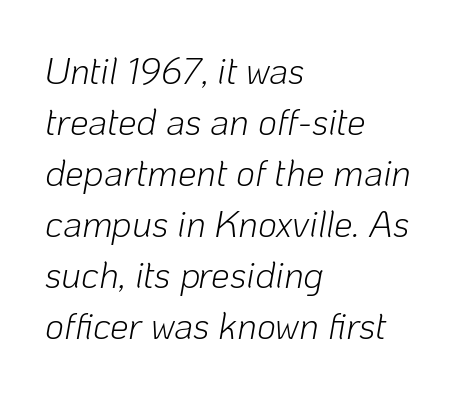
{"italic": "yes", "lean": "right", "slant_degrees": 10, "bold": "no", "weight": "light", "width": "normal", "stroke_contrast": "low", "x_height": "medium", "monospaced": "no", "underline": "no", "align": "left", "line_spacing": "normal", "line_spacing_ratio": 1.38, "letter_spacing": "normal", "letter_spacing_em": 0.0, "glyph_px": 37}
